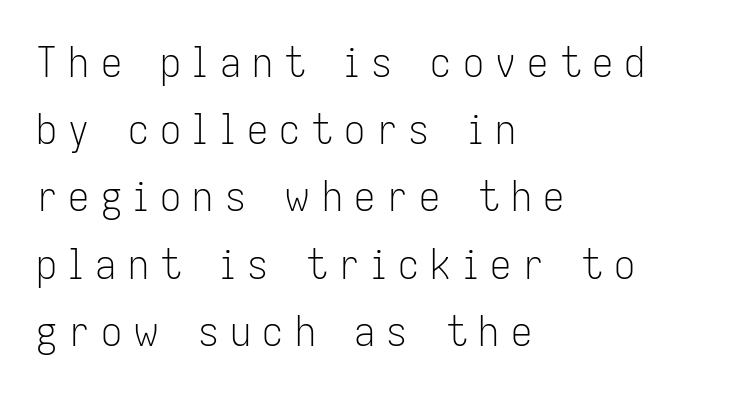
Q: Is the text bold? A: No.
Q: Is the text italic (slanted)? A: No, it is upright.
Q: Is the typeface a serif or a sans-serif typeface? A: Sans-serif.
Q: Is the text underlined? A: No.
Q: How is the paragraph aligned? A: Left-aligned.
Q: Is the spacing between letters normal or unusually wide? A: Unusually wide.
Q: Is the spacing between lines tight, normal or loose? A: Normal.
Q: Width (condensed, normal, or wide)? A: Condensed.
Q: Stroke contrast? A: Low.
Q: x-height? A: Medium.
Q: Monospaced? A: No.
